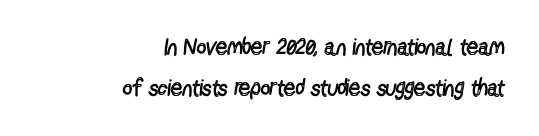
Q: Is the text bold? A: No.
Q: Is the text underlined? A: No.
Q: How is the paragraph aligned? A: Right-aligned.
Q: Is the spacing between letters normal or unusually wide? A: Normal.
